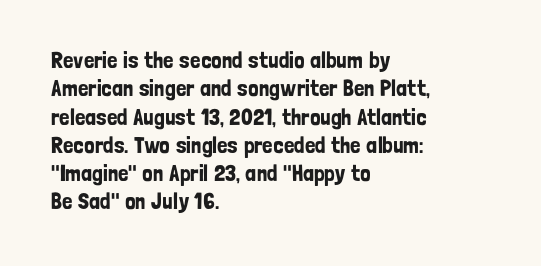
The image shows 23 px text type, upright; set left-aligned, line spacing 1.23x, normal letter spacing, not underlined.
